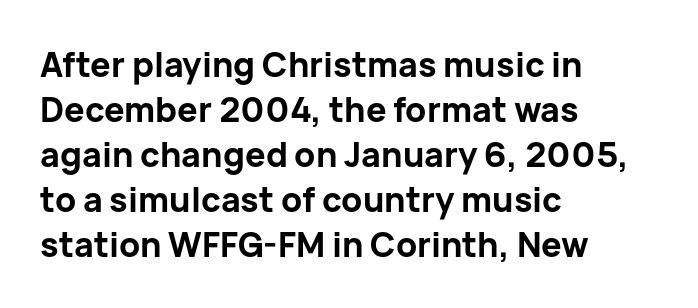
The rows are spaced the way most documents space them. The typeface chosen for these lines omits serifs. The letterforms sit shoulder to shoulder at normal distance. Any mark beneath the type? The region is blank.
